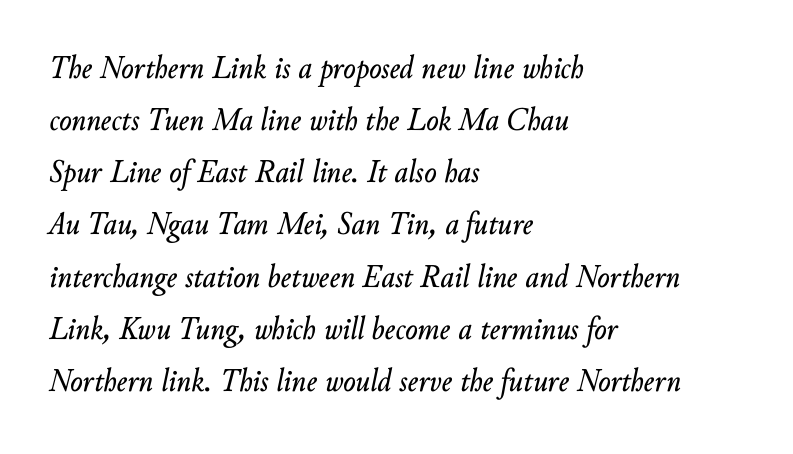
The image shows 33 px text type, italic (leaning right); set left-aligned, normal line spacing (1.58x), normal letter spacing, not underlined; low stroke contrast and a small x-height.
